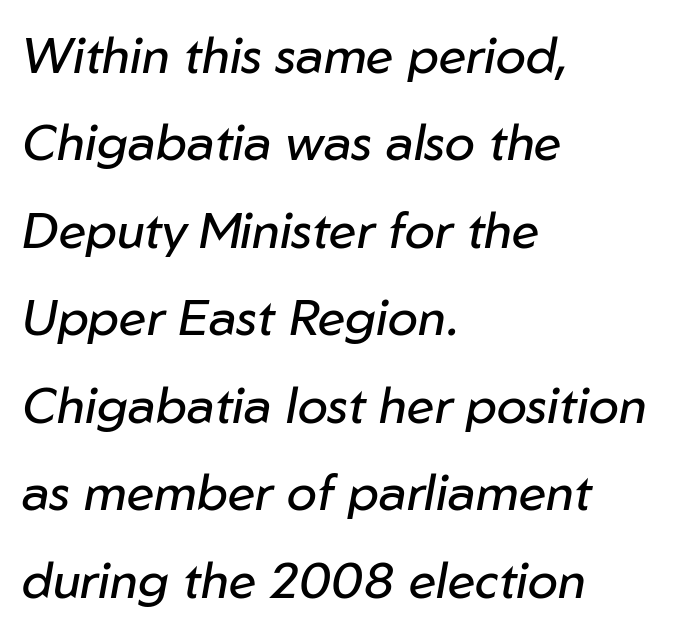
Q: Is the text bold? A: No.
Q: Is the text italic (slanted)? A: Yes, it leans right by about 10 degrees.
Q: Is the text underlined? A: No.
Q: How is the paragraph aligned? A: Left-aligned.
Q: Is the spacing between letters normal or unusually wide? A: Normal.
Q: Width (condensed, normal, or wide)? A: Normal.
Q: Stroke contrast? A: Low.
Q: x-height? A: Medium.
Q: Monospaced? A: No.
